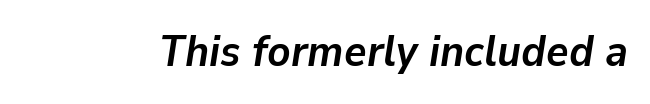
The specimen reads as italic at a glance. Inter-character spacing is left at the font's built-in metrics. Spacing verdict: proportional, widths tailored to each character. Rule under the text: the space is simply empty.
